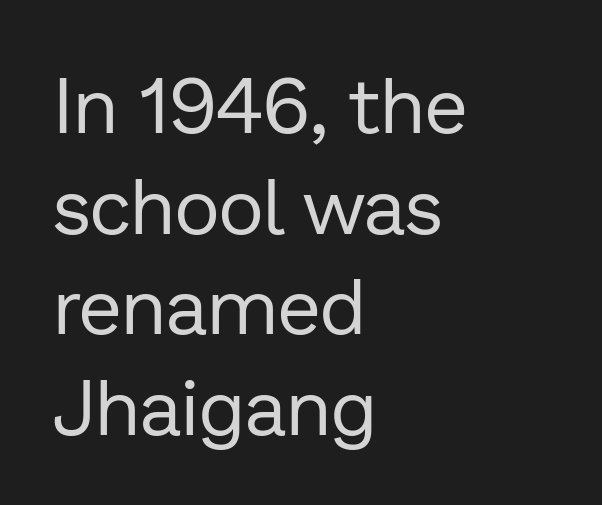
{"serif": "no", "italic": "no", "bold": "no", "weight": "regular", "width": "normal", "stroke_contrast": "low", "x_height": "medium", "monospaced": "no", "underline": "no", "align": "left", "line_spacing": "normal", "line_spacing_ratio": 1.29, "letter_spacing": "normal", "letter_spacing_em": 0.0, "glyph_px": 78}
